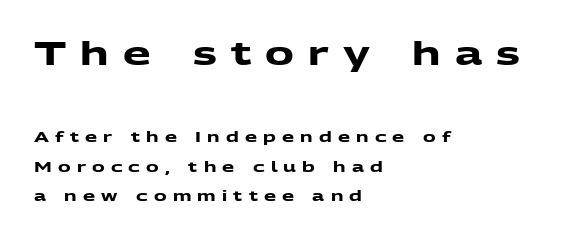
{"serif": "no", "bold": "yes", "weight": "heavy", "width": "wide", "stroke_contrast": "medium", "x_height": "medium", "monospaced": "no", "underline": "no", "align": "left", "line_spacing": "loose", "line_spacing_ratio": 2.13, "letter_spacing": "wide", "letter_spacing_em": 0.44, "larger_block": "first", "size_ratio": 2.29, "glyph_px": 32}
